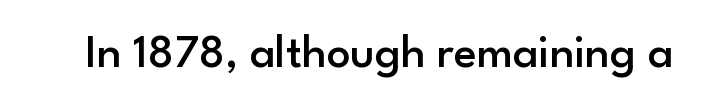
{"serif": "no", "italic": "no", "bold": "semi", "weight": "semibold", "width": "normal", "stroke_contrast": "low", "x_height": "small", "monospaced": "no", "underline": "no", "letter_spacing": "normal", "letter_spacing_em": 0.0, "glyph_px": 47}
